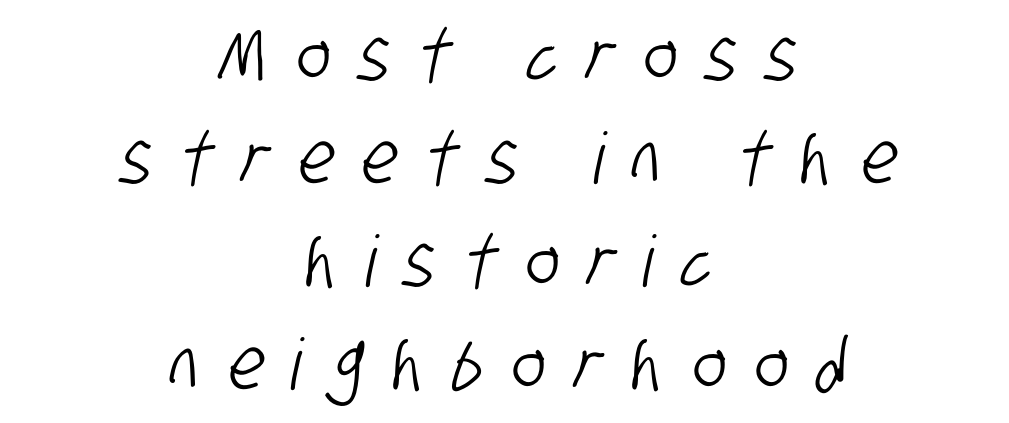
The letters are spread apart with noticeably loose tracking. The foot of each line stays bare and open. Proportional: the letters do not fall into vertical columns. Both edges are ragged and mirror each other, which tells us the setting is centered. The type family on display is of the sans-serif kind. Honestly, the row spacing looks completely unremarkable.
